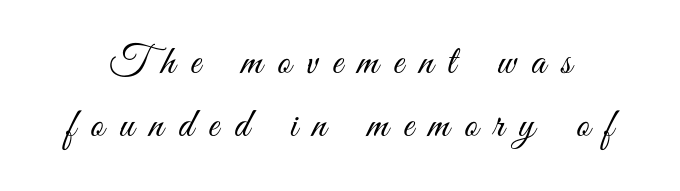
Q: Is the text bold? A: No.
Q: Is the text italic (slanted)? A: Yes.
Q: Is the typeface a serif or a sans-serif typeface? A: Sans-serif.
Q: Is the text underlined? A: No.
Q: Is the spacing between letters normal or unusually wide? A: Unusually wide.
Q: Is the spacing between lines tight, normal or loose? A: Normal.
Q: Width (condensed, normal, or wide)? A: Condensed.
Q: Stroke contrast? A: Medium.
Q: x-height? A: Small.
Q: Monospaced? A: No.
